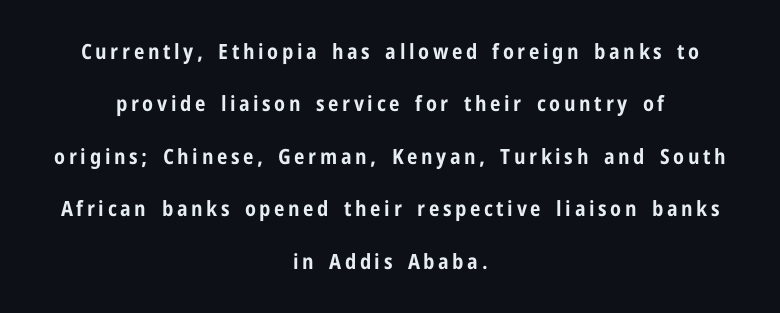
The paragraph has two soft edges and a firm central axis. A bare baseline throughout the passage. This is the regular roman posture of the typeface. Successive baselines arrive slowly, with a big drop between each. Strong, thick strokes mark this as bold type.
